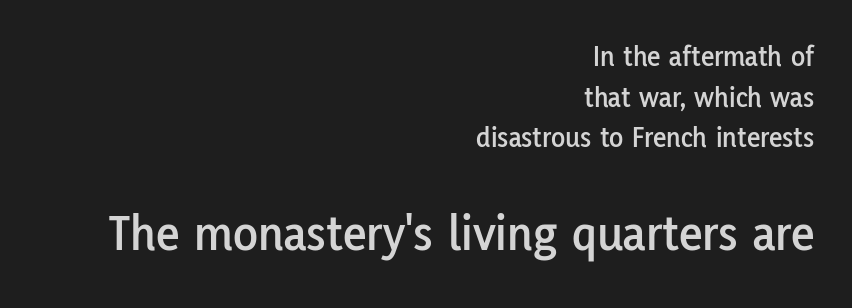
The image shows 51 px sans-serif type, upright; set right-aligned, normal line spacing (1.4x), normal letter spacing, not underlined; the second (bottom) block is 1.76x larger; low stroke contrast and a medium x-height.
